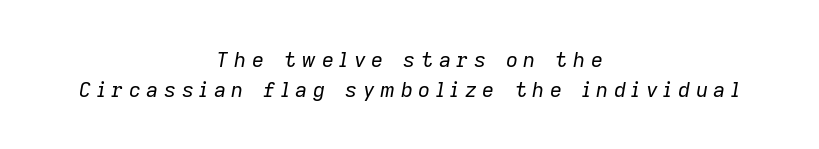
{"italic": "yes", "lean": "right", "slant_degrees": 9, "bold": "no", "underline": "no", "align": "center", "line_spacing": "normal", "line_spacing_ratio": 1.41, "letter_spacing": "wide", "letter_spacing_em": 0.26, "glyph_px": 21}
